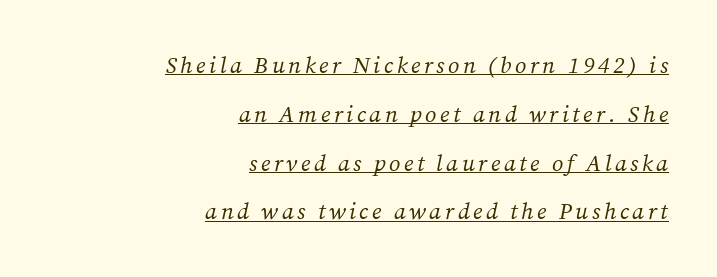
The image shows 23 px text type, italic (leaning right); set right-aligned, loose line spacing (2.12x), underlined.
